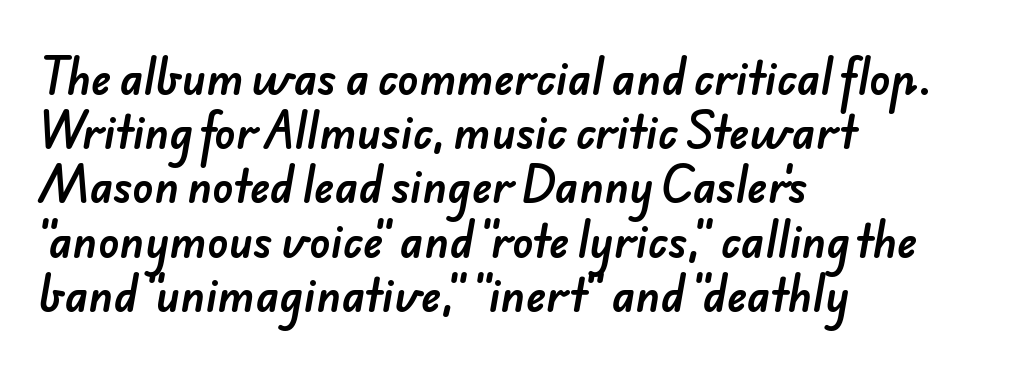
Q: Is the typeface a serif or a sans-serif typeface? A: Sans-serif.
Q: Is the text underlined? A: No.
Q: How is the paragraph aligned? A: Left-aligned.
Q: Is the spacing between letters normal or unusually wide? A: Normal.
Q: Is the spacing between lines tight, normal or loose? A: Normal.
Q: Width (condensed, normal, or wide)? A: Normal.
Q: Stroke contrast? A: Low.
Q: x-height? A: Small.
Q: Monospaced? A: No.
